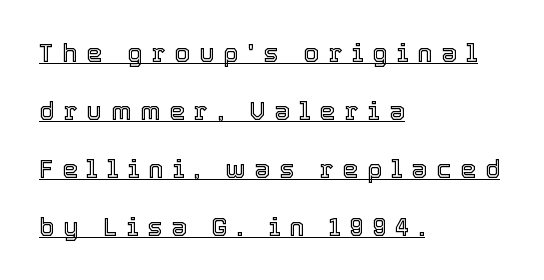
Alignment: flush left. The lettering is marked with a stroke running underneath it. Line spacing here is loose. Designer's note — italics off, roman on. Does extra space separate the letters? Yes, quite a lot of it.
